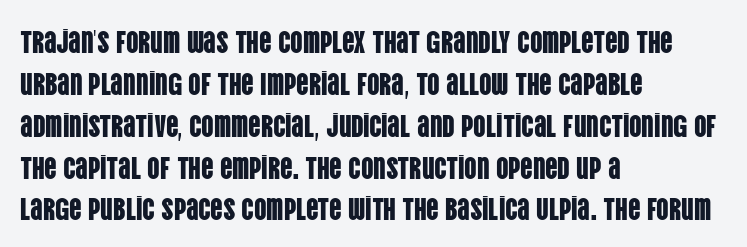
Q: Is the text italic (slanted)? A: No, it is upright.
Q: Is the typeface a serif or a sans-serif typeface? A: Sans-serif.
Q: Is the text underlined? A: No.
Q: How is the paragraph aligned? A: Left-aligned.
Q: Is the spacing between letters normal or unusually wide? A: Normal.
Q: Is the spacing between lines tight, normal or loose? A: Normal.
Q: Width (condensed, normal, or wide)? A: Condensed.
Q: Stroke contrast? A: Low.
Q: x-height? A: Large.
Q: Monospaced? A: No.
